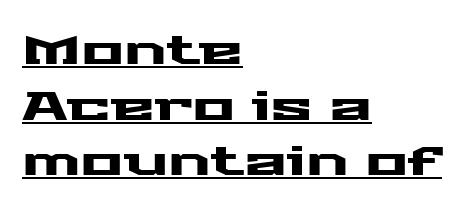
The passage shown is underscored from start to finish. Posture: upright roman. Here the designer chose a conventional face with non-uniform glyph widths. Characters follow at the spacing the type designer built in. If you measured baseline to baseline, you'd find a middling distance.
